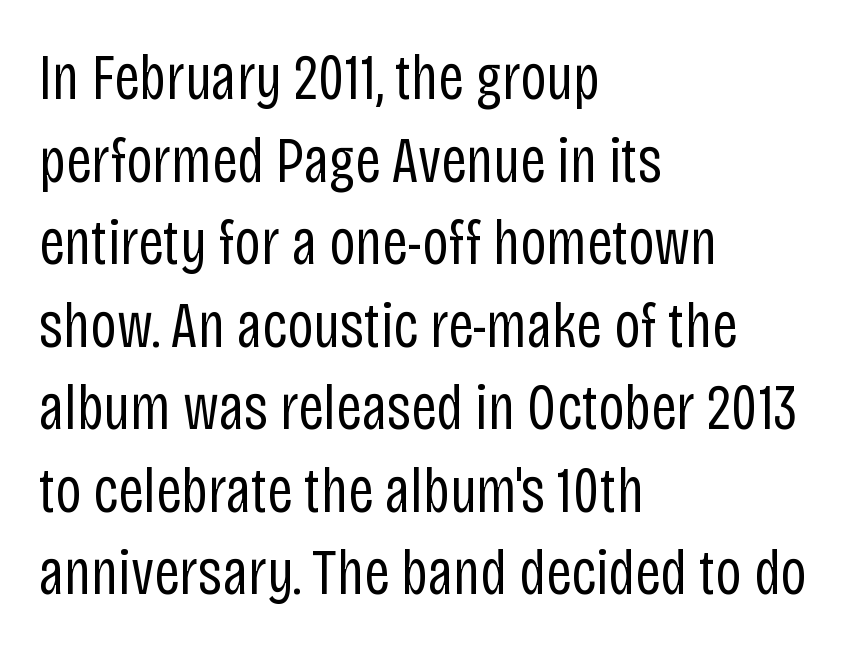
{"serif": "no", "italic": "no", "bold": "no", "weight": "regular", "width": "condensed", "stroke_contrast": "low", "x_height": "large", "monospaced": "no", "underline": "no", "align": "left", "line_spacing": "normal", "line_spacing_ratio": 1.29, "letter_spacing": "normal", "letter_spacing_em": 0.0, "glyph_px": 64}
